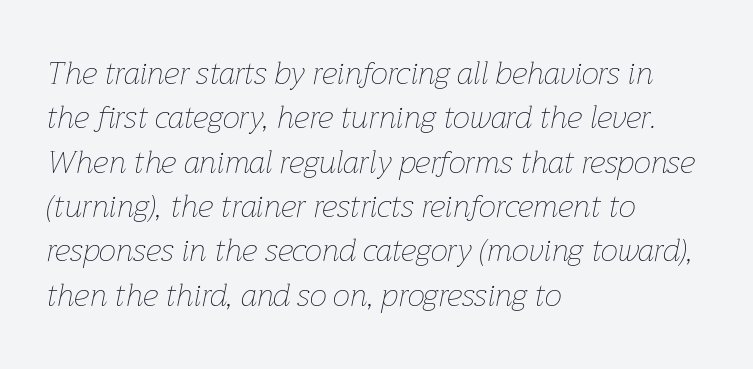
Q: Is the text bold? A: No.
Q: Is the text italic (slanted)? A: Yes, it leans right by about 12 degrees.
Q: Is the text underlined? A: No.
Q: How is the paragraph aligned? A: Left-aligned.
Q: Is the spacing between letters normal or unusually wide? A: Normal.
Q: Is the spacing between lines tight, normal or loose? A: Normal.
Q: Width (condensed, normal, or wide)? A: Normal.
Q: Stroke contrast? A: Low.
Q: x-height? A: Medium.
Q: Monospaced? A: No.
